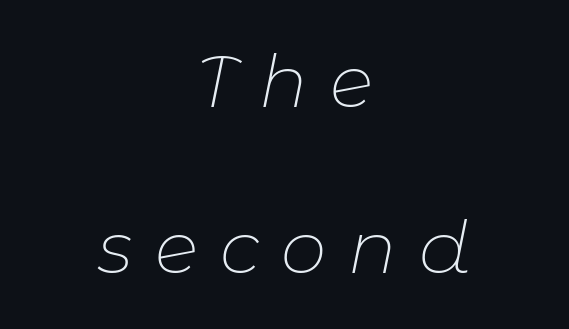
{"italic": "yes", "lean": "right", "slant_degrees": 11, "bold": "no", "weight": "thin", "width": "normal", "stroke_contrast": "low", "x_height": "medium", "monospaced": "no", "underline": "no", "align": "center", "line_spacing": "loose", "line_spacing_ratio": 2.28, "letter_spacing": "wide", "letter_spacing_em": 0.3, "glyph_px": 73}
